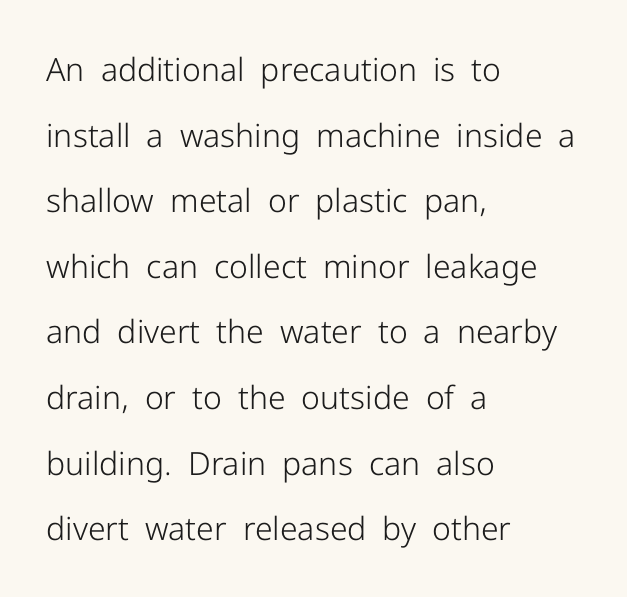
The face used here is a sans, in the tradition of grotesques and geometrics. Is the block centered? No — it sits flush against the left margin. Nobody touched the tracking dial on this one. No letter is thick-stroked: the sample isn't bold. Nobody drew a line under any word here. These lines are rendered in a variable-pitch font.
